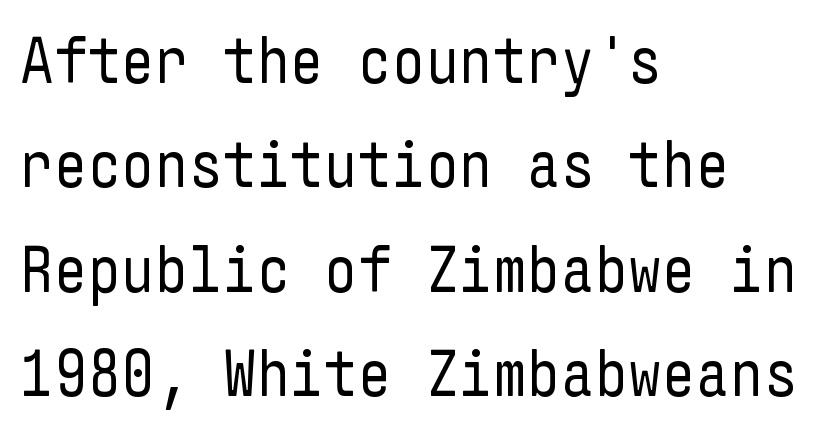
Q: Is the text bold? A: No.
Q: Is the text italic (slanted)? A: No, it is upright.
Q: Is the typeface a serif or a sans-serif typeface? A: Sans-serif.
Q: Is the text underlined? A: No.
Q: How is the paragraph aligned? A: Left-aligned.
Q: Is the spacing between letters normal or unusually wide? A: Normal.
Q: Is the spacing between lines tight, normal or loose? A: Normal.
Q: Width (condensed, normal, or wide)? A: Condensed.
Q: Stroke contrast? A: Low.
Q: x-height? A: Medium.
